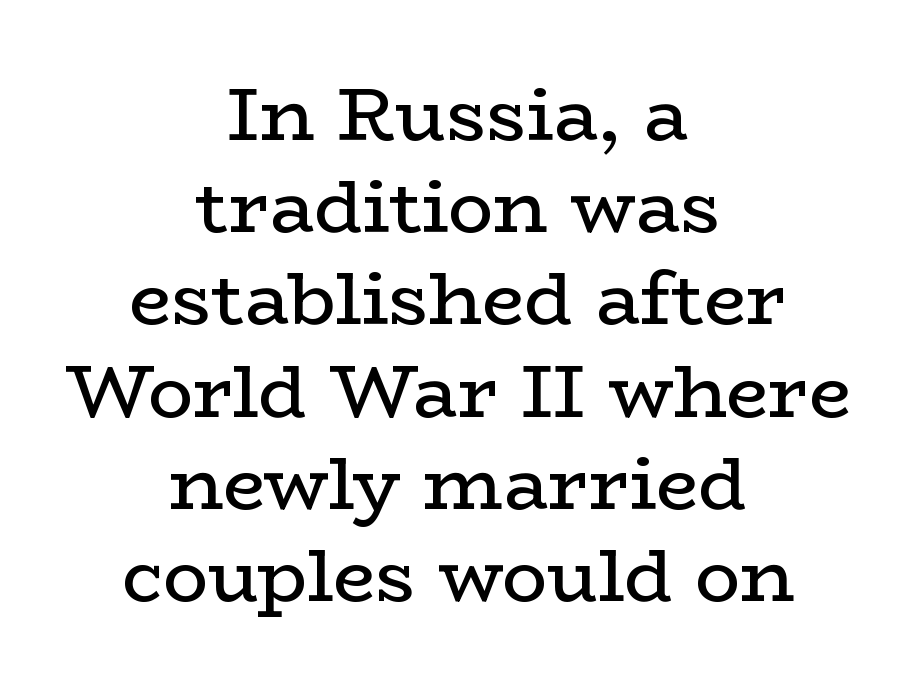
{"serif": "yes", "italic": "no", "bold": "no", "weight": "regular", "width": "wide", "stroke_contrast": "low", "x_height": "medium", "monospaced": "no", "underline": "no", "align": "center", "line_spacing_ratio": 1.23, "letter_spacing": "normal", "letter_spacing_em": 0.0, "glyph_px": 75}
